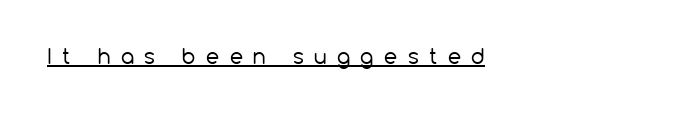
Q: Is the text bold? A: No.
Q: Is the text italic (slanted)? A: No, it is upright.
Q: Is the text underlined? A: Yes.
Q: Is the spacing between letters normal or unusually wide? A: Unusually wide.
